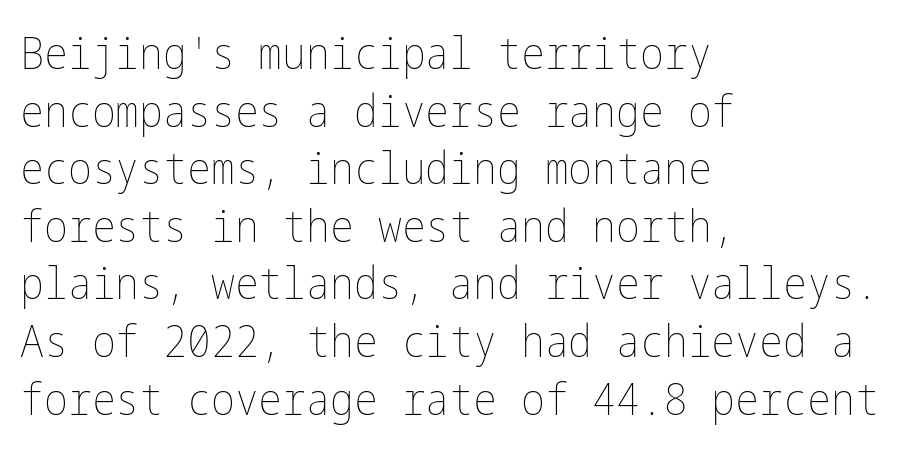
Q: Is the text bold? A: No.
Q: Is the text italic (slanted)? A: No, it is upright.
Q: Is the text underlined? A: No.
Q: How is the paragraph aligned? A: Left-aligned.
Q: Is the spacing between letters normal or unusually wide? A: Normal.
Q: Is the spacing between lines tight, normal or loose? A: Normal.
Q: Width (condensed, normal, or wide)? A: Condensed.
Q: Stroke contrast? A: Low.
Q: x-height? A: Medium.
